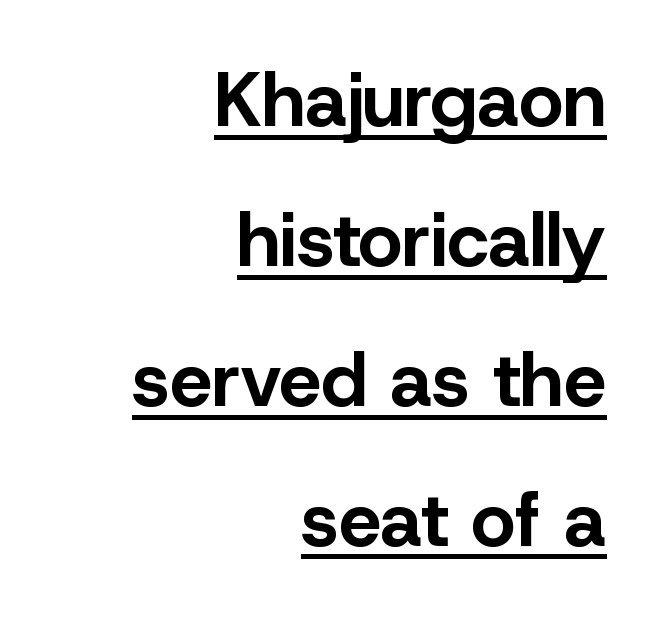
Strokes here are thick enough to call this a true bold. Short and long lines alike share a common ending point at right. The axis of the letterforms is exactly vertical. Character widths vary here, with narrow letters taking less room than wide ones. Stroke terminals: plain, sans-serif. You could call the tracking neutral — neither tight nor loose.
